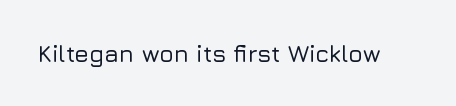
Q: Is the text italic (slanted)? A: No, it is upright.
Q: Is the text underlined? A: No.
Q: Is the spacing between letters normal or unusually wide? A: Normal.
